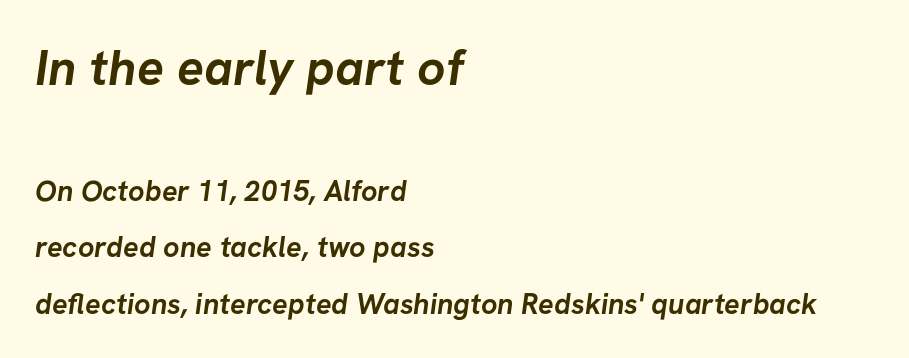
Q: Is the text bold? A: Yes.
Q: Is the typeface a serif or a sans-serif typeface? A: Sans-serif.
Q: Is the text underlined? A: No.
Q: How is the paragraph aligned? A: Left-aligned.
Q: Is the spacing between letters normal or unusually wide? A: Normal.
Q: Is the spacing between lines tight, normal or loose? A: Loose.
Q: Which block of text is set in a larger size, the first (top) or the second (bottom)? A: The first (top) one.
Q: Width (condensed, normal, or wide)? A: Normal.
Q: Stroke contrast? A: Low.
Q: x-height? A: Medium.
Q: Monospaced? A: No.
